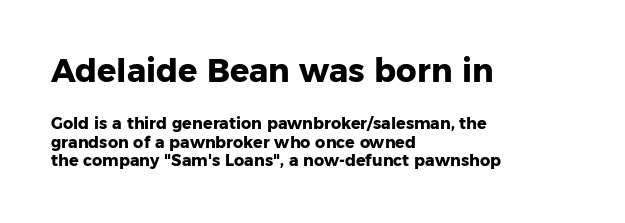
{"serif": "no", "italic": "no", "bold": "yes", "weight": "heavy", "width": "normal", "stroke_contrast": "low", "x_height": "medium", "monospaced": "no", "underline": "no", "align": "left", "line_spacing": "tight", "line_spacing_ratio": 1.15, "letter_spacing": "normal", "letter_spacing_em": 0.0, "larger_block": "first", "size_ratio": 2.0, "glyph_px": 32}
